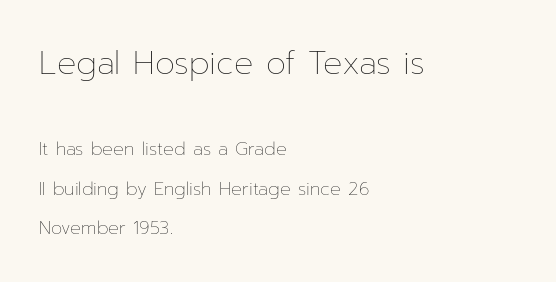
{"italic": "no", "bold": "no", "weight": "thin", "width": "normal", "stroke_contrast": "low", "x_height": "medium", "monospaced": "no", "underline": "no", "align": "left", "line_spacing": "loose", "line_spacing_ratio": 2.2, "letter_spacing": "normal", "letter_spacing_em": 0.0, "larger_block": "first", "size_ratio": 1.78, "glyph_px": 32}
